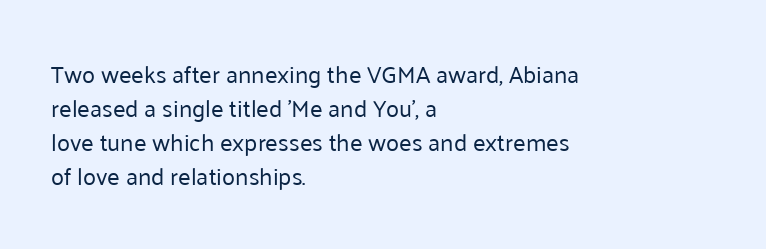
Just letters on the line, the space beneath them empty. The lines sit at an ordinary, default distance from one another. Reading down the block, your eye returns to a fixed left position each line. Think standard paragraph weight, or any step lighter than that.
